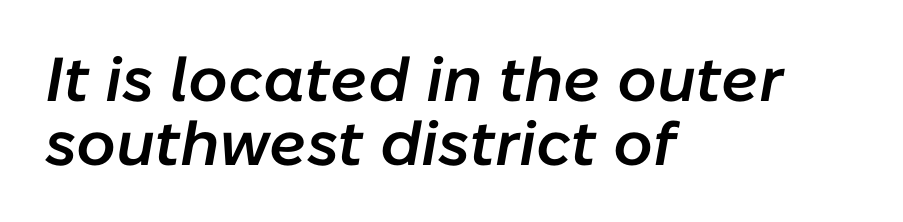
Q: Is the text bold? A: Semi-bold.
Q: Is the text italic (slanted)? A: Yes, it leans right by about 10 degrees.
Q: Is the text underlined? A: No.
Q: How is the paragraph aligned? A: Left-aligned.
Q: Is the spacing between letters normal or unusually wide? A: Normal.
Q: Is the spacing between lines tight, normal or loose? A: Tight.
Q: Width (condensed, normal, or wide)? A: Normal.
Q: Stroke contrast? A: Low.
Q: x-height? A: Medium.
Q: Monospaced? A: No.
